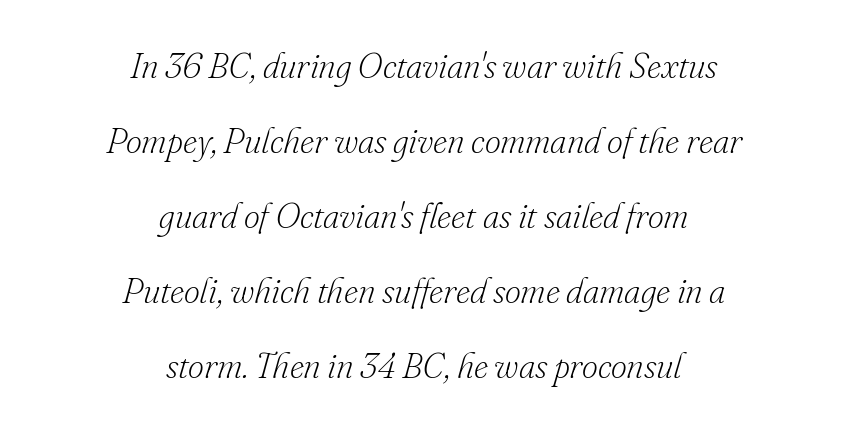
The image shows 35 px light serif type, italic (leaning right); set centered, loose line spacing (2.14x), normal letter spacing, not underlined; low stroke contrast and a small x-height.
